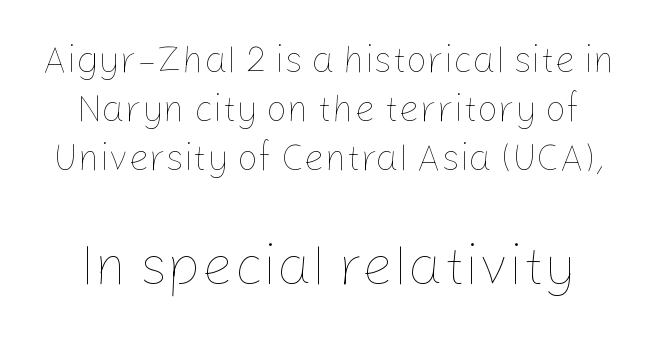
Is this a fixed-width face? No — the glyphs have proportional, varying widths. How are the letters spaced? Ordinarily, with no added tracking. Where is the straight margin? There isn't one; the lines are centered. The font is comparable to plain body text, perhaps lighter. Top chunk: small. Bottom chunk: large.
